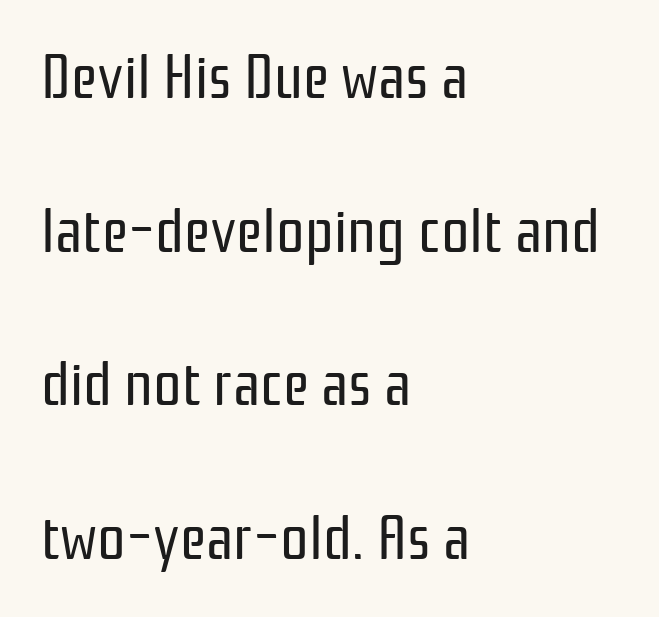
The image shows 63 px regular-weight, condensed sans-serif type, upright; set left-aligned, loose line spacing (2.44x), normal letter spacing, not underlined; low stroke contrast and a medium x-height.
